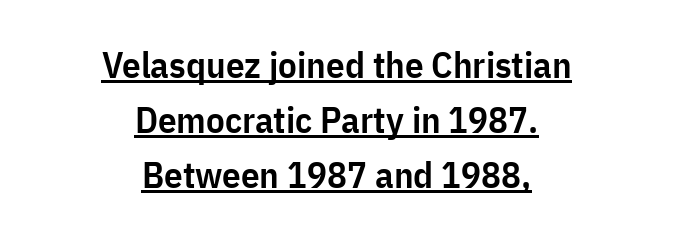
{"serif": "no", "italic": "no", "bold": "semi", "weight": "semibold", "width": "condensed", "stroke_contrast": "low", "x_height": "medium", "monospaced": "no", "underline": "yes", "align": "center", "line_spacing": "normal", "line_spacing_ratio": 1.48, "letter_spacing": "normal", "letter_spacing_em": 0.0, "glyph_px": 37}
